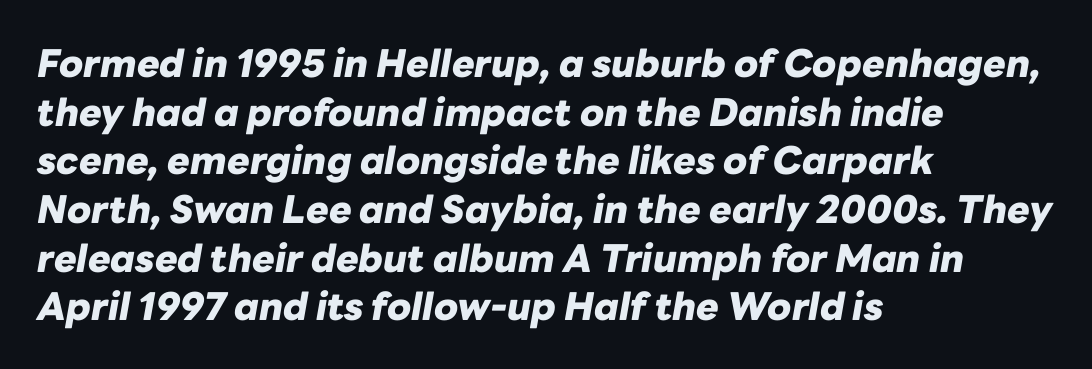
The letters advance in unequal steps, a hallmark of proportional type. The block of text has a typical density, with ordinary space between rows. Reading down the block, your eye returns to a fixed left position each line. Chunky letters — that's bold for sure.
